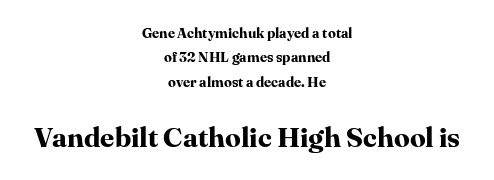
{"serif": "yes", "italic": "no", "bold": "yes", "weight": "bold", "width": "normal", "stroke_contrast": "high", "x_height": "medium", "monospaced": "no", "underline": "no", "align": "center", "line_spacing_ratio": 1.74, "letter_spacing": "normal", "letter_spacing_em": 0.0, "larger_block": "second", "size_ratio": 2.0, "glyph_px": 28}
